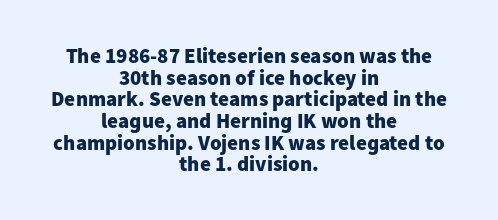
The image shows 21 px bold type, upright; set centered, tight line spacing (1.03x), normal letter spacing, not underlined.
